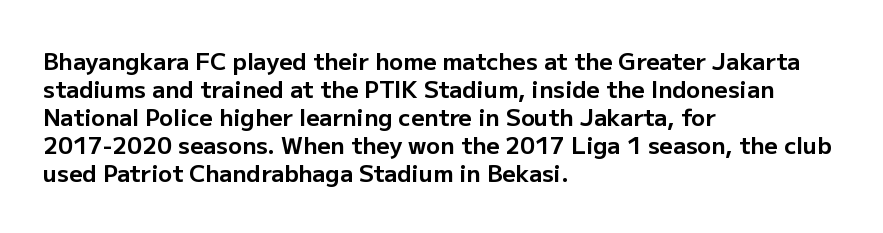
{"italic": "no", "bold": "yes", "underline": "no", "align": "left", "line_spacing_ratio": 1.22, "letter_spacing": "normal", "letter_spacing_em": 0.0, "glyph_px": 23}
